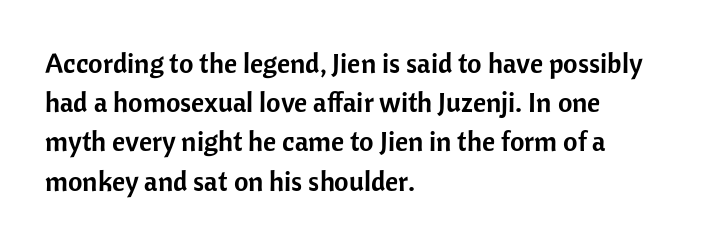
This block has exactly the height ordinary leading produces. Horizontally, the lines are justified to the leading edge only. Each letter keeps its own natural width here, so spacing adapts to shape. Observe the ordinary spacing: letters are neighbours, not strangers. Font category for this specimen: sans-serif.
